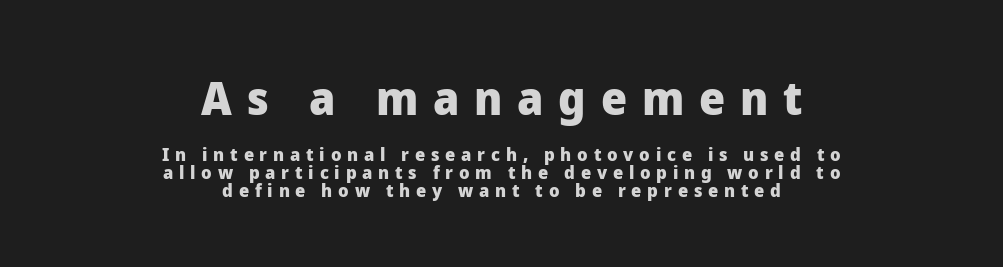
{"serif": "no", "italic": "no", "bold": "yes", "weight": "heavy", "width": "normal", "stroke_contrast": "low", "x_height": "medium", "monospaced": "no", "underline": "no", "align": "center", "line_spacing": "tight", "line_spacing_ratio": 1.0, "letter_spacing": "wide", "letter_spacing_em": 0.32, "larger_block": "first", "size_ratio": 2.56, "glyph_px": 46}
